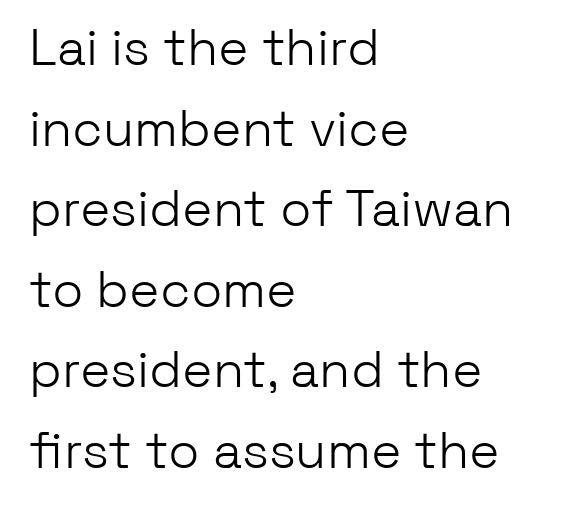
The image shows 51 px light sans-serif type, upright; set left-aligned, normal line spacing (1.58x), normal letter spacing, not underlined; low stroke contrast and a medium x-height.
